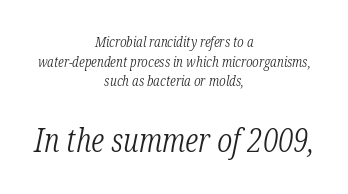
The image shows 32 px light, condensed serif type, italic (leaning right); set centered, normal line spacing (1.41x), normal letter spacing, not underlined; the second (bottom) block is 2.29x larger; low stroke contrast and a medium x-height.
